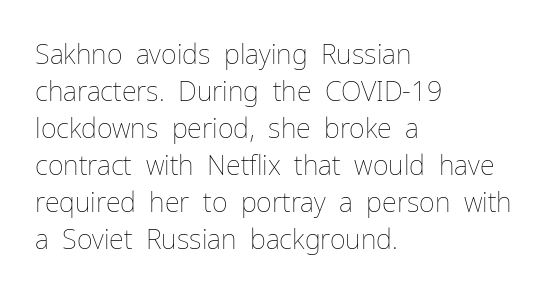
Q: Is the text bold? A: No.
Q: Is the text italic (slanted)? A: No, it is upright.
Q: Is the text underlined? A: No.
Q: How is the paragraph aligned? A: Left-aligned.
Q: Is the spacing between letters normal or unusually wide? A: Normal.
Q: Is the spacing between lines tight, normal or loose? A: Normal.
